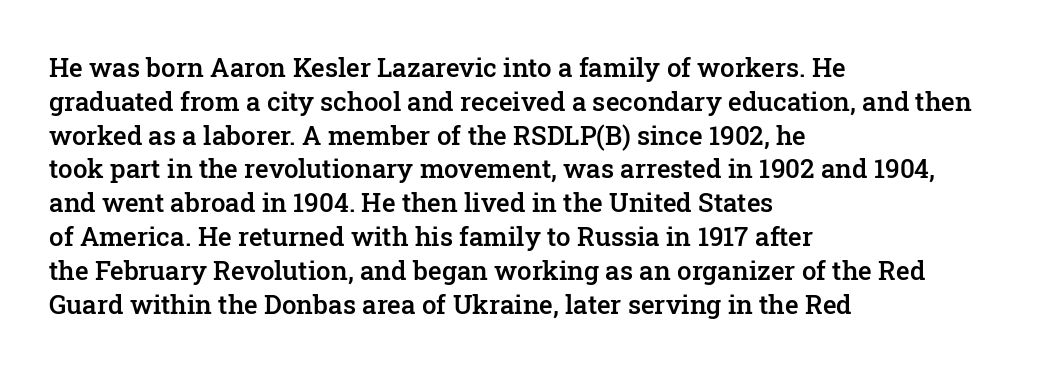
Q: Is the text bold? A: Semi-bold.
Q: Is the text italic (slanted)? A: No, it is upright.
Q: Is the text underlined? A: No.
Q: How is the paragraph aligned? A: Left-aligned.
Q: Is the spacing between letters normal or unusually wide? A: Normal.
Q: Is the spacing between lines tight, normal or loose? A: Normal.
